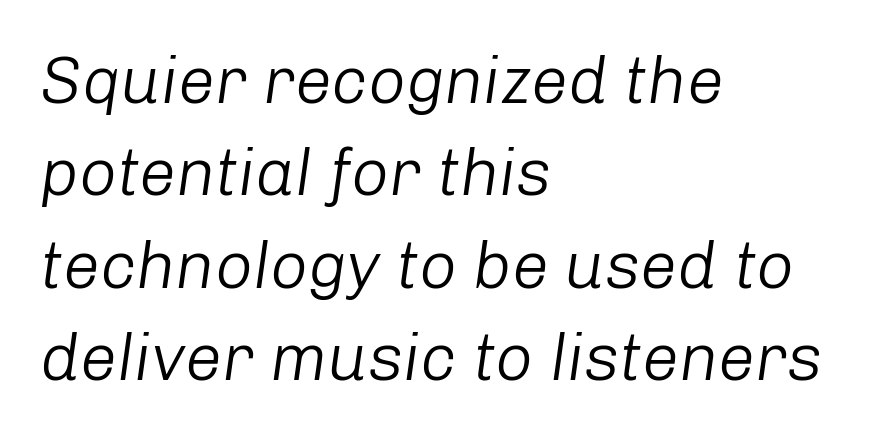
{"italic": "yes", "lean": "right", "slant_degrees": 8, "bold": "no", "weight": "light", "width": "normal", "stroke_contrast": "low", "x_height": "medium", "monospaced": "no", "underline": "no", "align": "left", "line_spacing": "normal", "line_spacing_ratio": 1.4, "letter_spacing": "normal", "letter_spacing_em": 0.0, "glyph_px": 66}
